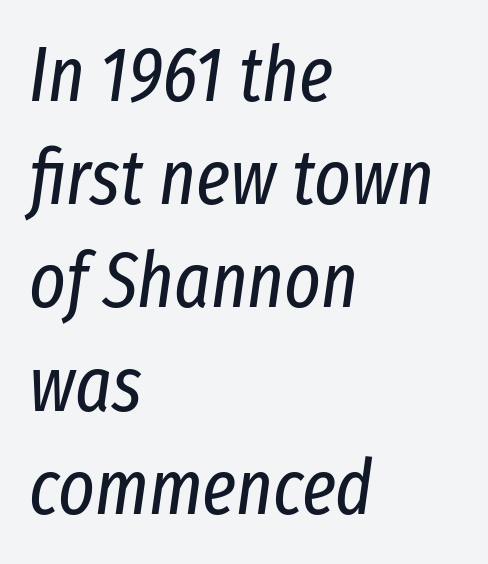
The image shows 77 px regular-weight, condensed type, italic (leaning right); set left-aligned, normal line spacing (1.34x), normal letter spacing, not underlined; low stroke contrast and a medium x-height.
